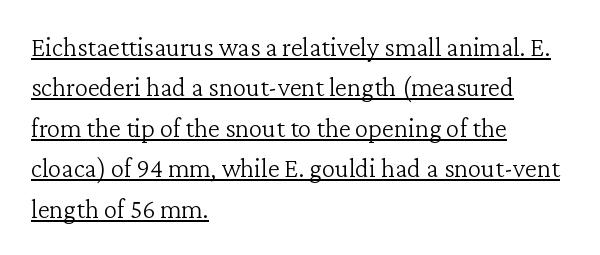
The image shows 27 px text type, upright; set left-aligned, normal line spacing (1.5x), normal letter spacing, underlined.
